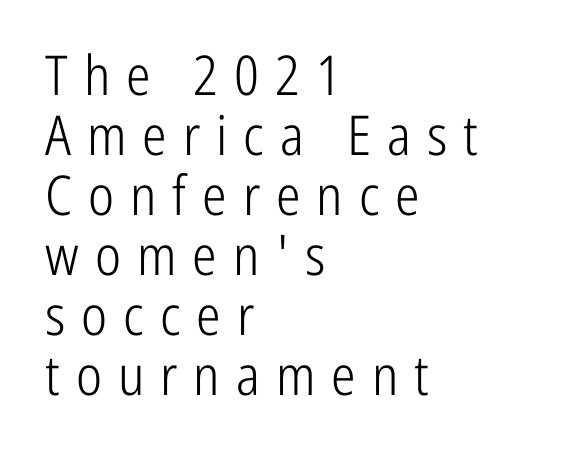
{"serif": "no", "italic": "no", "bold": "no", "weight": "light", "width": "condensed", "stroke_contrast": "low", "x_height": "medium", "monospaced": "no", "underline": "no", "align": "left", "line_spacing": "tight", "line_spacing_ratio": 1.09, "letter_spacing": "wide", "letter_spacing_em": 0.29, "glyph_px": 55}
